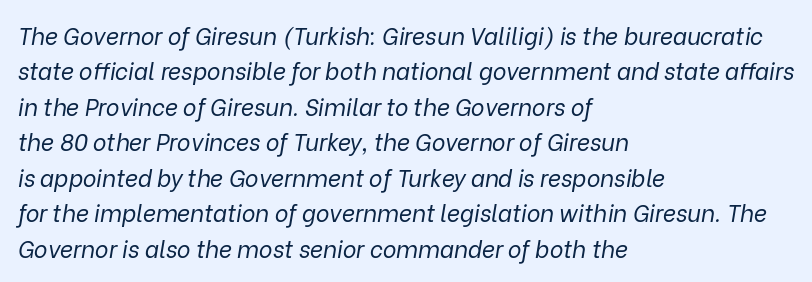
{"italic": "yes", "lean": "right", "slant_degrees": 9, "bold": "no", "underline": "no", "align": "left", "line_spacing": "normal", "line_spacing_ratio": 1.54, "letter_spacing": "normal", "letter_spacing_em": 0.0, "glyph_px": 23}
